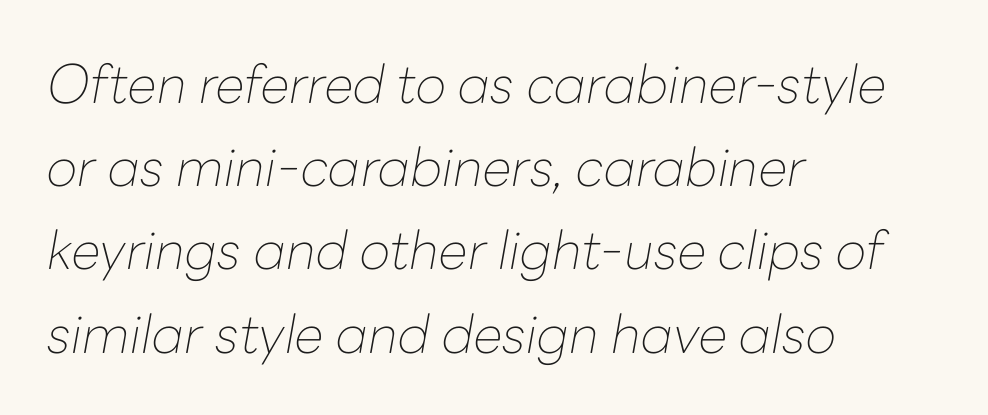
The image shows 53 px thin type, italic (leaning right); set left-aligned, normal line spacing (1.57x), normal letter spacing, not underlined; low stroke contrast and a medium x-height.
